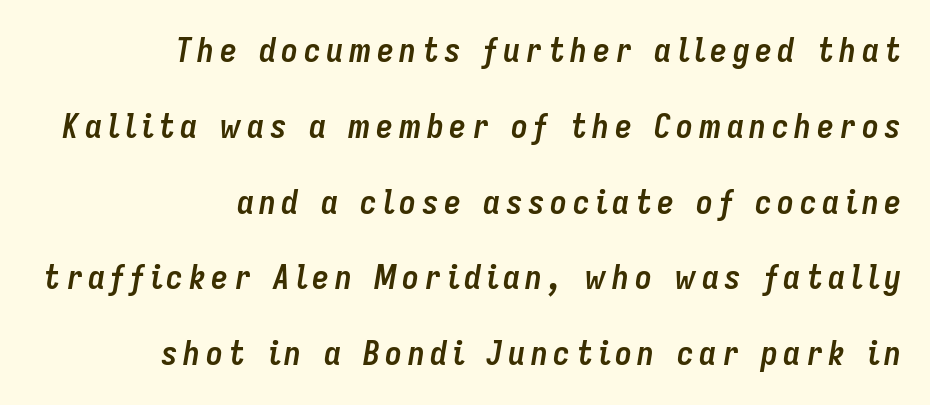
Q: Is the text bold? A: Yes.
Q: Is the text italic (slanted)? A: Yes, it leans right by about 9 degrees.
Q: Is the text underlined? A: No.
Q: How is the paragraph aligned? A: Right-aligned.
Q: Is the spacing between lines tight, normal or loose? A: Loose.
Q: Width (condensed, normal, or wide)? A: Condensed.
Q: Stroke contrast? A: Low.
Q: x-height? A: Medium.
Q: Monospaced? A: No.
